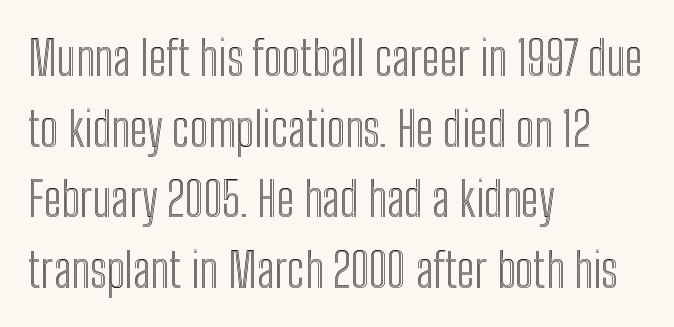
{"italic": "no", "width": "condensed", "x_height": "medium", "monospaced": "no", "underline": "no", "align": "left", "line_spacing": "normal", "line_spacing_ratio": 1.47, "letter_spacing": "normal", "letter_spacing_em": 0.0, "glyph_px": 48}
